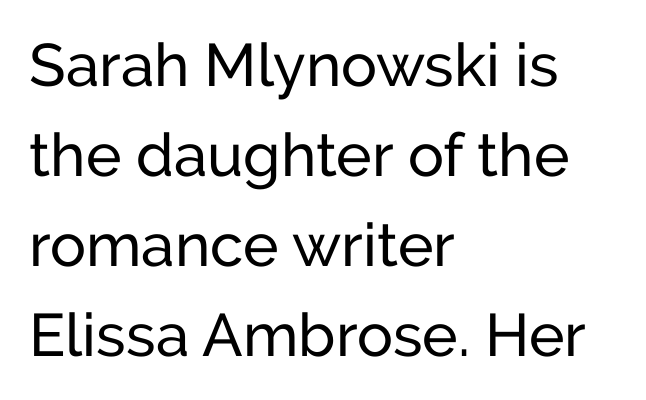
The image shows 60 px sans-serif type, upright; set left-aligned, normal line spacing (1.5x), normal letter spacing, not underlined; low stroke contrast and a medium x-height.
